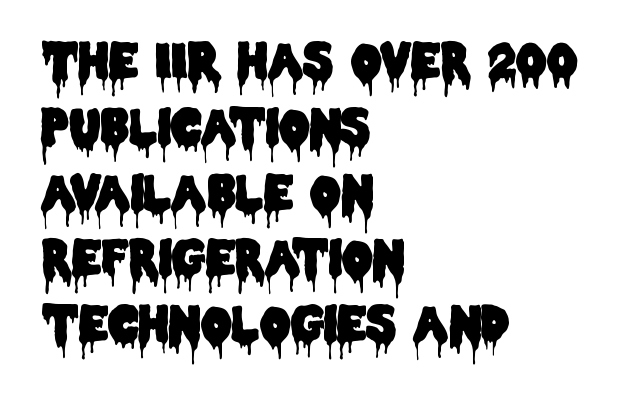
Q: Is the text italic (slanted)? A: No, it is upright.
Q: Is the typeface a serif or a sans-serif typeface? A: Sans-serif.
Q: Is the text underlined? A: No.
Q: How is the paragraph aligned? A: Left-aligned.
Q: Is the spacing between letters normal or unusually wide? A: Normal.
Q: Is the spacing between lines tight, normal or loose? A: Normal.
Q: Width (condensed, normal, or wide)? A: Condensed.
Q: Stroke contrast? A: Low.
Q: x-height? A: Large.
Q: Monospaced? A: No.
